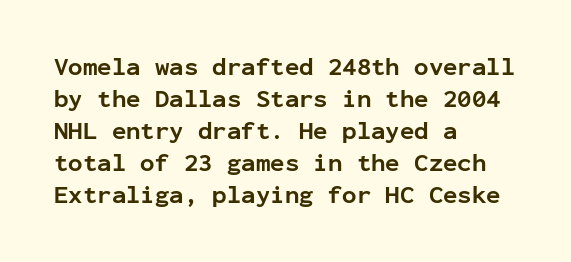
The image shows 24 px bold type, upright; set left-aligned, normal line spacing (1.33x), normal letter spacing, not underlined.
